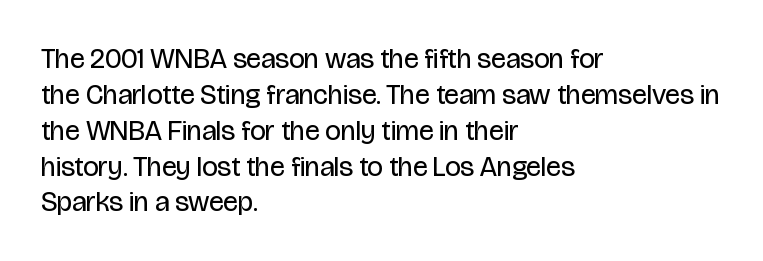
The image shows 28 px regular-weight, condensed sans-serif type, upright; set left-aligned, normal line spacing (1.28x), normal letter spacing, not underlined; low stroke contrast and a large x-height.
